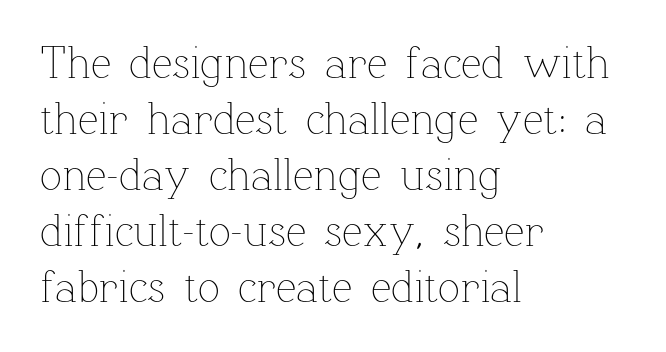
You could call the tracking neutral — neither tight nor loose. The letters advance in unequal steps, a hallmark of proportional type. A classic flush-left, rag-right setting is used for this passage. The specimen reads as upright at a glance. A light-to-regular cut is what we see here. The space beneath each line is pristine and unruled.
